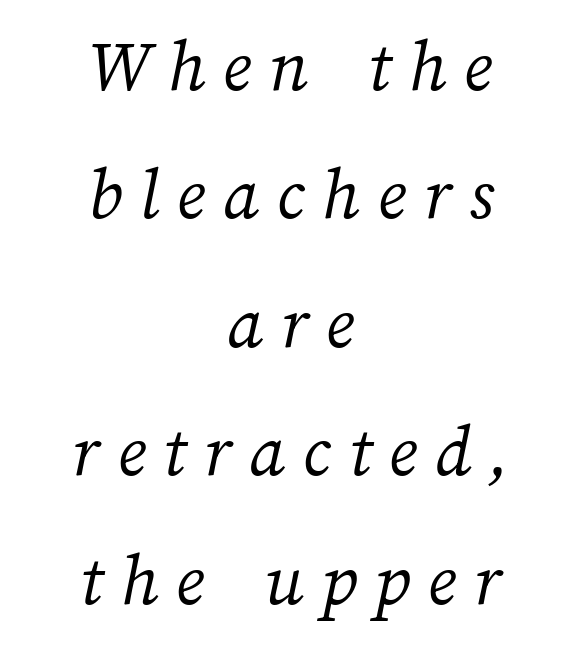
{"bold": "no", "weight": "light", "width": "normal", "stroke_contrast": "medium", "x_height": "medium", "monospaced": "no", "underline": "no", "align": "center", "line_spacing": "normal", "line_spacing_ratio": 1.69, "letter_spacing": "wide", "letter_spacing_em": 0.23, "glyph_px": 76}
